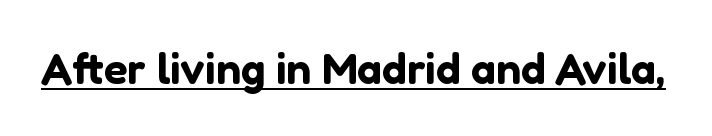
The image shows 44 px sans-serif type, upright; set normal letter spacing, underlined; low stroke contrast and a medium x-height.
